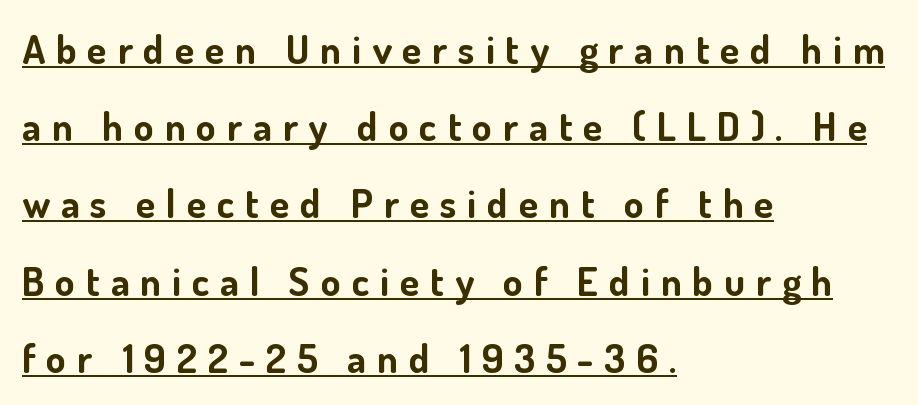
Q: Is the text bold? A: Yes.
Q: Is the text italic (slanted)? A: No, it is upright.
Q: Is the typeface a serif or a sans-serif typeface? A: Sans-serif.
Q: Is the text underlined? A: Yes.
Q: How is the paragraph aligned? A: Left-aligned.
Q: Is the spacing between letters normal or unusually wide? A: Unusually wide.
Q: Is the spacing between lines tight, normal or loose? A: Loose.
Q: Width (condensed, normal, or wide)? A: Normal.
Q: Stroke contrast? A: Low.
Q: x-height? A: Small.
Q: Monospaced? A: No.
